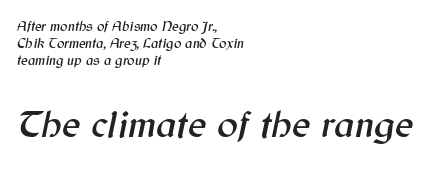
{"italic": "yes", "lean": "right", "slant_degrees": 12, "width": "normal", "stroke_contrast": "medium", "x_height": "medium", "monospaced": "no", "underline": "no", "align": "left", "line_spacing_ratio": 1.21, "letter_spacing": "normal", "letter_spacing_em": 0.0, "larger_block": "second", "size_ratio": 2.79, "glyph_px": 39}
